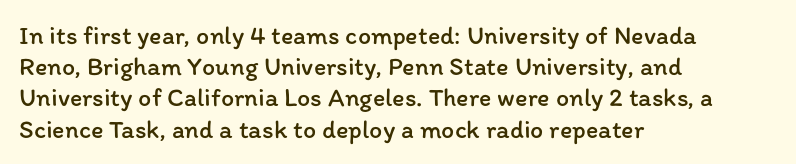
{"italic": "no", "bold": "no", "underline": "no", "align": "left", "line_spacing_ratio": 1.2, "letter_spacing": "normal", "letter_spacing_em": 0.0, "glyph_px": 26}
